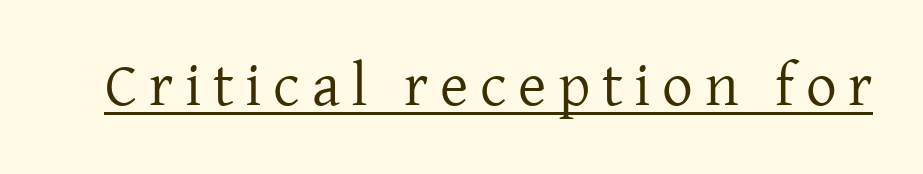
Q: Is the text bold? A: No.
Q: Is the text italic (slanted)? A: No, it is upright.
Q: Is the typeface a serif or a sans-serif typeface? A: Serif.
Q: Is the text underlined? A: Yes.
Q: Width (condensed, normal, or wide)? A: Normal.
Q: Stroke contrast? A: Low.
Q: x-height? A: Medium.
Q: Monospaced? A: No.
